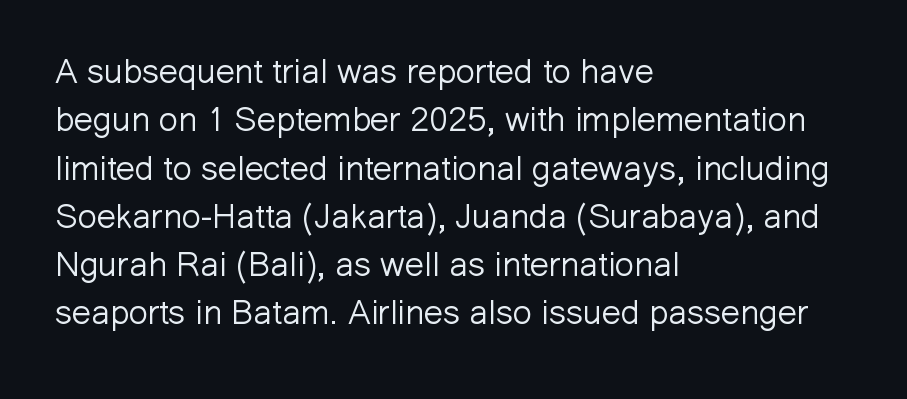
The image shows 34 px light sans-serif type, upright; set left-aligned, normal line spacing (1.42x), normal letter spacing, not underlined; low stroke contrast and a medium x-height.
